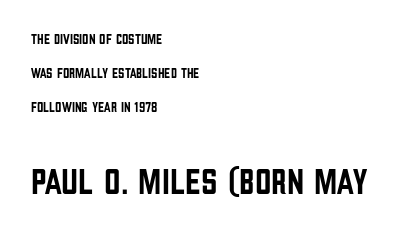
{"serif": "no", "italic": "no", "width": "condensed", "stroke_contrast": "low", "x_height": "large", "monospaced": "no", "underline": "no", "align": "left", "line_spacing": "loose", "line_spacing_ratio": 2.44, "letter_spacing": "normal", "letter_spacing_em": 0.0, "larger_block": "second", "size_ratio": 2.57, "glyph_px": 36}
